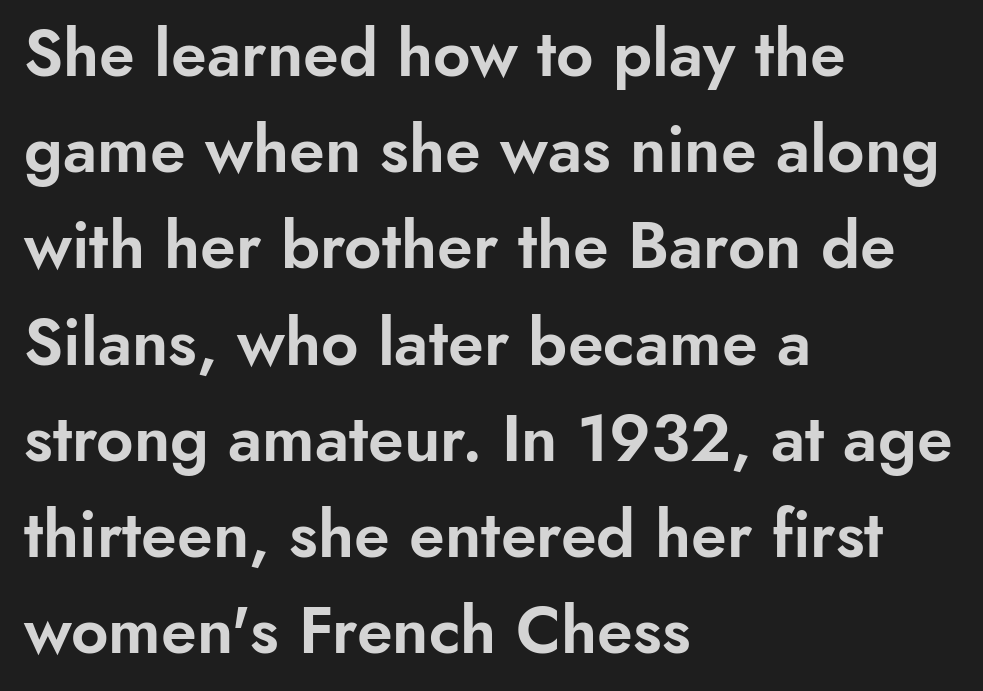
The image shows 65 px sans-serif type, upright; set left-aligned, normal line spacing (1.48x), normal letter spacing, not underlined; low stroke contrast and a small x-height.
